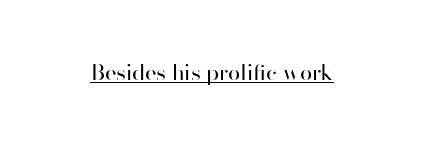
{"italic": "no", "bold": "no", "underline": "yes", "letter_spacing": "normal", "letter_spacing_em": 0.0, "glyph_px": 22}
